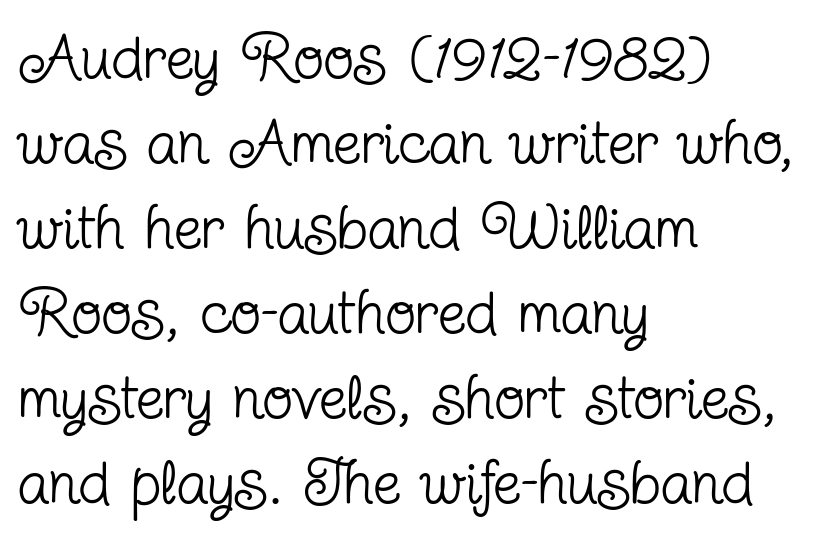
The image shows 63 px regular-weight, condensed serif type, upright; set left-aligned, normal line spacing (1.35x), normal letter spacing, not underlined; low stroke contrast and a medium x-height.
